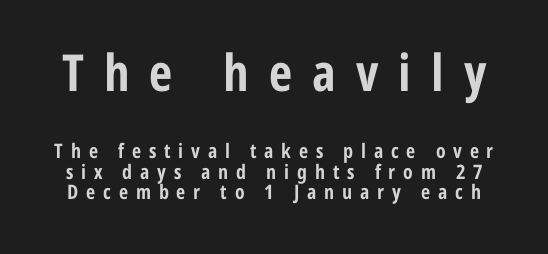
{"serif": "no", "italic": "no", "bold": "yes", "weight": "bold", "width": "condensed", "stroke_contrast": "low", "x_height": "medium", "monospaced": "no", "underline": "no", "line_spacing": "tight", "line_spacing_ratio": 1.04, "letter_spacing": "wide", "letter_spacing_em": 0.39, "larger_block": "first", "size_ratio": 2.55, "glyph_px": 51}
